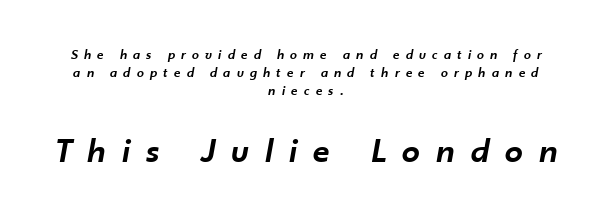
Q: Is the text bold? A: Semi-bold.
Q: Is the text italic (slanted)? A: Yes, it leans right by about 10 degrees.
Q: Is the text underlined? A: No.
Q: How is the paragraph aligned? A: Centered.
Q: Is the spacing between letters normal or unusually wide? A: Unusually wide.
Q: Is the spacing between lines tight, normal or loose? A: Normal.
Q: Which block of text is set in a larger size, the first (top) or the second (bottom)? A: The second (bottom) one.
Q: Width (condensed, normal, or wide)? A: Normal.
Q: Stroke contrast? A: Low.
Q: x-height? A: Small.
Q: Monospaced? A: No.
